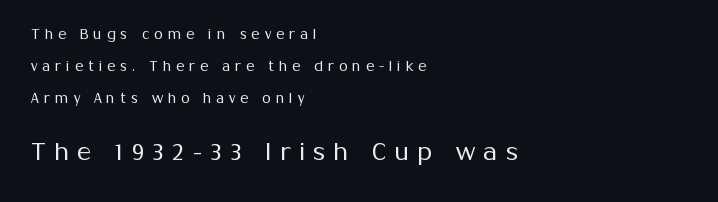
{"italic": "no", "bold": "no", "underline": "no", "align": "left", "line_spacing": "loose", "line_spacing_ratio": 2.27, "letter_spacing": "wide", "letter_spacing_em": 0.35, "larger_block": "second", "size_ratio": 1.71, "glyph_px": 24}
